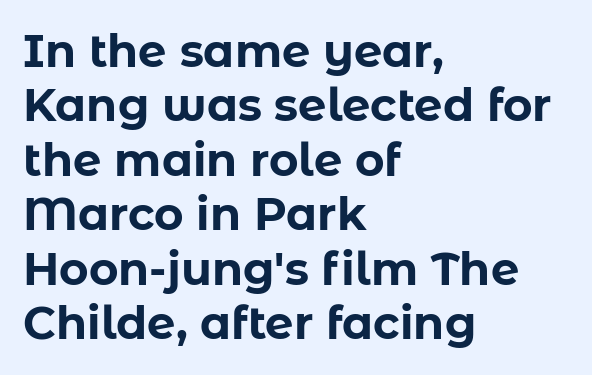
The passage is arranged the way most books set body copy — flush left. The passage shown is typed in a proportional face where columns would drift. I'd call this a sans setting — the letters go barefoot. The lettering stays uniformly vertical, giving the passage a roman look.
